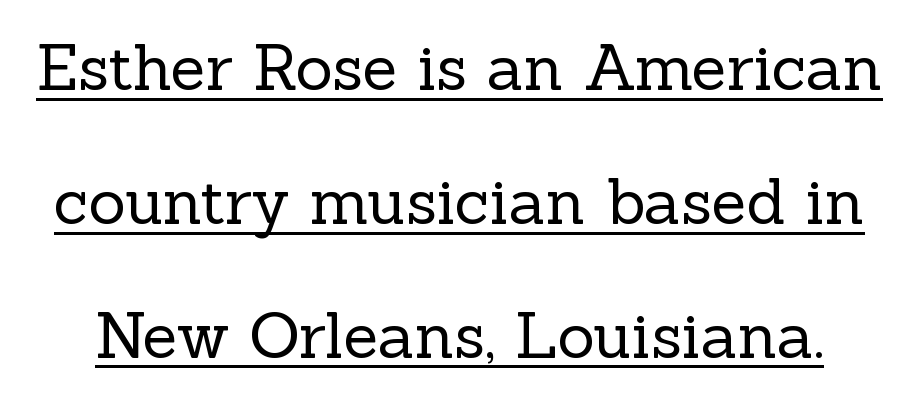
{"serif": "yes", "italic": "no", "bold": "no", "weight": "regular", "width": "normal", "x_height": "medium", "monospaced": "no", "underline": "yes", "line_spacing": "loose", "line_spacing_ratio": 2.09, "letter_spacing": "normal", "letter_spacing_em": 0.0, "glyph_px": 64}
